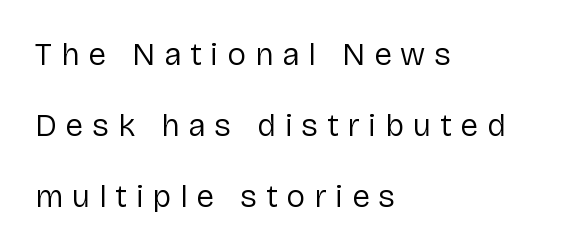
The image shows 32 px regular-weight sans-serif type, upright; set left-aligned, loose line spacing (2.22x), unusually wide letter spacing (+0.28 em), not underlined; low stroke contrast and a medium x-height.
